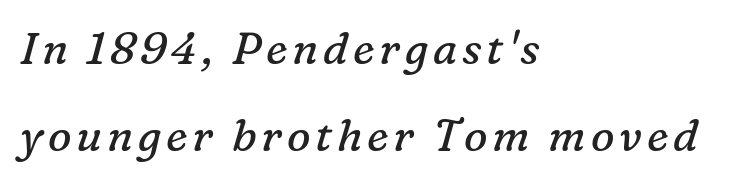
Q: Is the text bold? A: No.
Q: Is the text italic (slanted)? A: Yes, it leans right by about 16 degrees.
Q: Is the typeface a serif or a sans-serif typeface? A: Serif.
Q: Is the text underlined? A: No.
Q: How is the paragraph aligned? A: Left-aligned.
Q: Is the spacing between lines tight, normal or loose? A: Loose.
Q: Width (condensed, normal, or wide)? A: Normal.
Q: Stroke contrast? A: Low.
Q: x-height? A: Medium.
Q: Monospaced? A: No.
